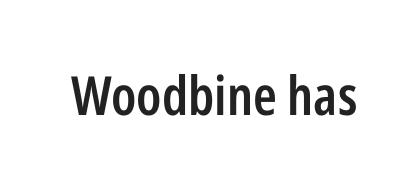
Q: Is the text bold? A: Semi-bold.
Q: Is the text italic (slanted)? A: No, it is upright.
Q: Is the typeface a serif or a sans-serif typeface? A: Sans-serif.
Q: Is the text underlined? A: No.
Q: Is the spacing between letters normal or unusually wide? A: Normal.
Q: Width (condensed, normal, or wide)? A: Condensed.
Q: Stroke contrast? A: Low.
Q: x-height? A: Medium.
Q: Monospaced? A: No.
